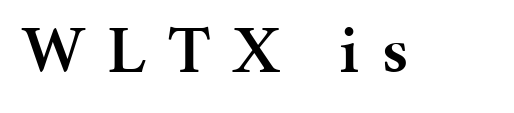
The characters look somewhat weighty, a semibold short of true bold. These lines are composed in type with serifs. It's the straight-up-and-down kind of type. You could only call the tracking loose — the letters float apart. Varying glyph widths throughout — classic text-font behaviour. This rendering features lettering with no underline.
